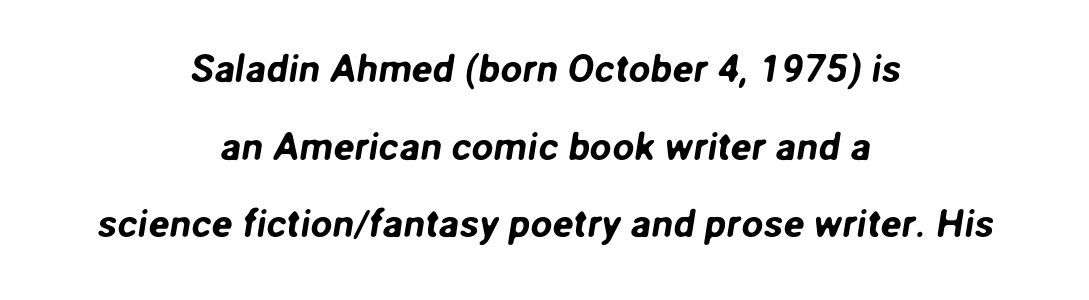
The paragraph shown floats in the horizontal middle. Honestly, there is no underline to notice here at all. Leading is clearly above the norm, producing a sparse column. Does extra space separate the letters? No, they use regular spacing. To sum up the face: it is a sans, with no serifs. The rendering uses natural spacing where letterforms have individual widths.
